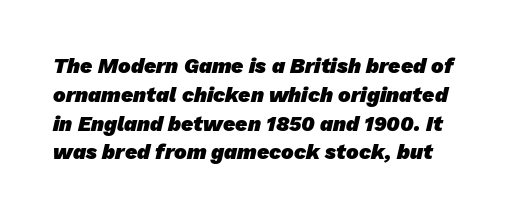
Q: Is the text bold? A: Yes.
Q: Is the text underlined? A: No.
Q: Is the spacing between letters normal or unusually wide? A: Normal.
Q: Is the spacing between lines tight, normal or loose? A: Normal.
